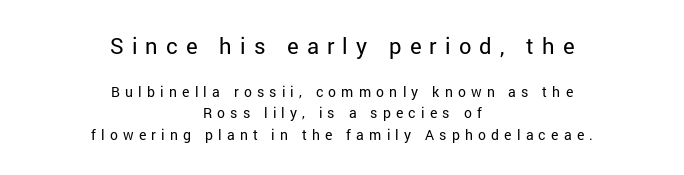
Leading matches the norm, producing a regular column. Honestly, there is no underline to notice here at all. Where is the straight margin? There isn't one; the lines are centered. Does the lettering tilt? It doesn't — this is upright.
